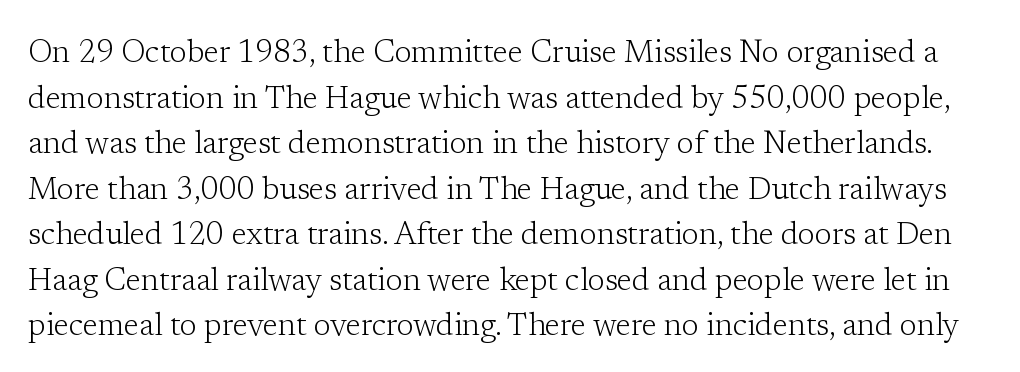
{"serif": "yes", "italic": "no", "bold": "no", "weight": "light", "width": "normal", "stroke_contrast": "low", "x_height": "medium", "monospaced": "no", "underline": "no", "line_spacing": "normal", "line_spacing_ratio": 1.47, "letter_spacing": "normal", "letter_spacing_em": 0.0, "glyph_px": 31}
